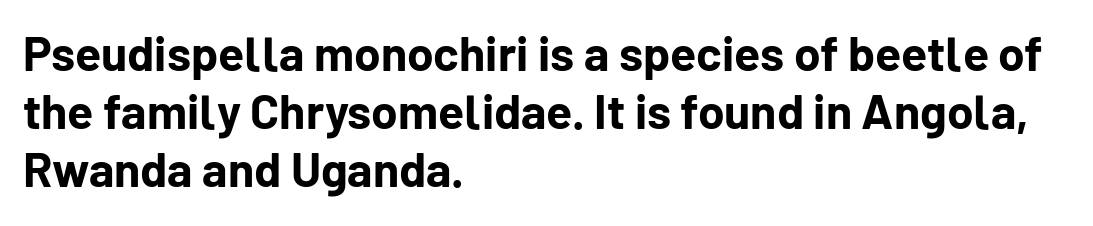
{"serif": "no", "italic": "no", "bold": "yes", "weight": "bold", "width": "normal", "stroke_contrast": "low", "x_height": "medium", "monospaced": "no", "underline": "no", "align": "left", "line_spacing_ratio": 1.21, "letter_spacing": "normal", "letter_spacing_em": 0.0, "glyph_px": 48}
